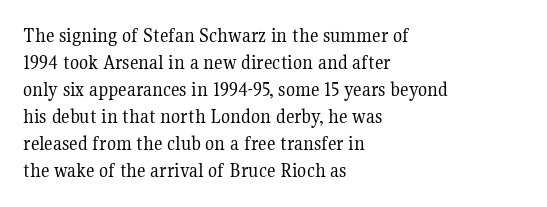
Q: Is the text bold? A: No.
Q: Is the text italic (slanted)? A: No, it is upright.
Q: Is the text underlined? A: No.
Q: How is the paragraph aligned? A: Left-aligned.
Q: Is the spacing between letters normal or unusually wide? A: Normal.
Q: Is the spacing between lines tight, normal or loose? A: Normal.
